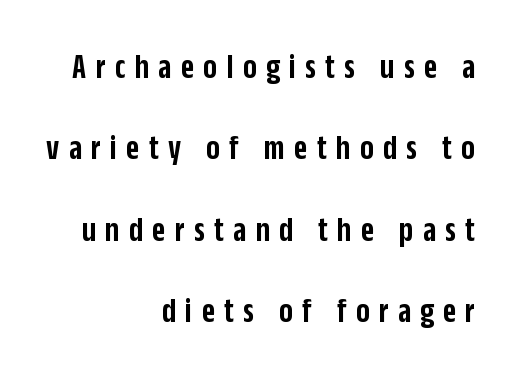
{"serif": "no", "italic": "no", "bold": "semi", "weight": "semibold", "width": "condensed", "stroke_contrast": "low", "x_height": "large", "monospaced": "no", "underline": "no", "align": "right", "line_spacing": "loose", "line_spacing_ratio": 2.26, "letter_spacing": "wide", "letter_spacing_em": 0.26, "glyph_px": 36}
